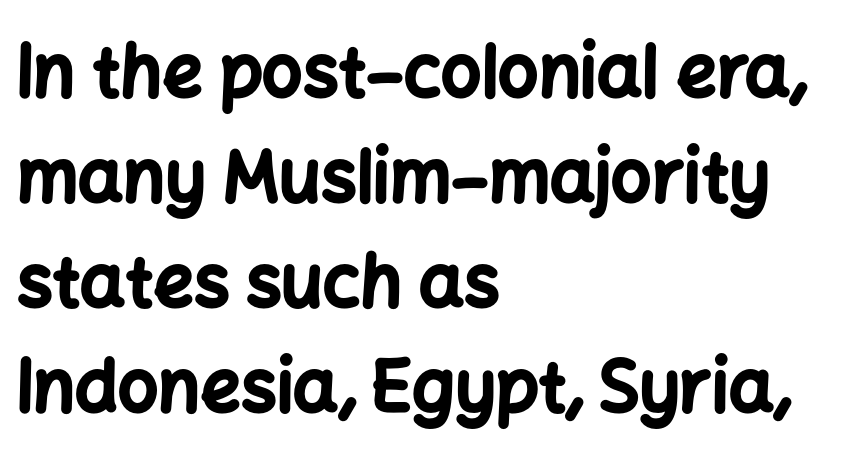
Visually the block forms a straight wall on the left and a jagged coastline on the right. Bare-footed words on every line. Characters follow at the spacing the type designer built in. Note: no serifs on the glyphs. You'd pick this weight for a headline — it's a proper bold.
